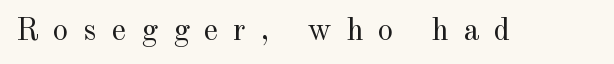
{"serif": "yes", "italic": "no", "bold": "no", "weight": "regular", "width": "normal", "x_height": "small", "monospaced": "no", "underline": "no", "letter_spacing": "wide", "letter_spacing_em": 0.48, "glyph_px": 31}
